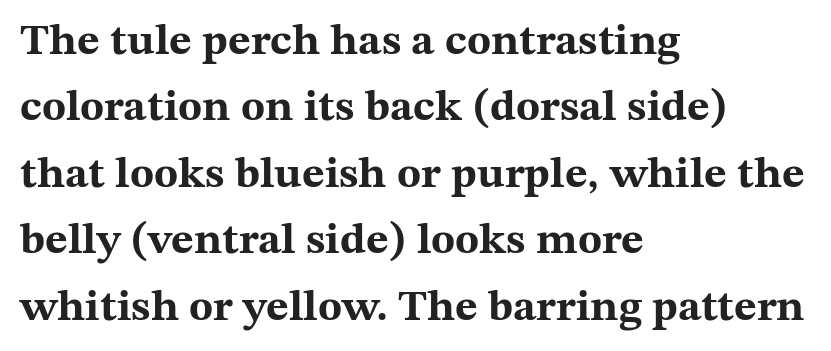
The image shows 44 px bold, wide serif type, upright; set left-aligned, normal line spacing (1.51x), normal letter spacing, not underlined; medium stroke contrast and a medium x-height.
